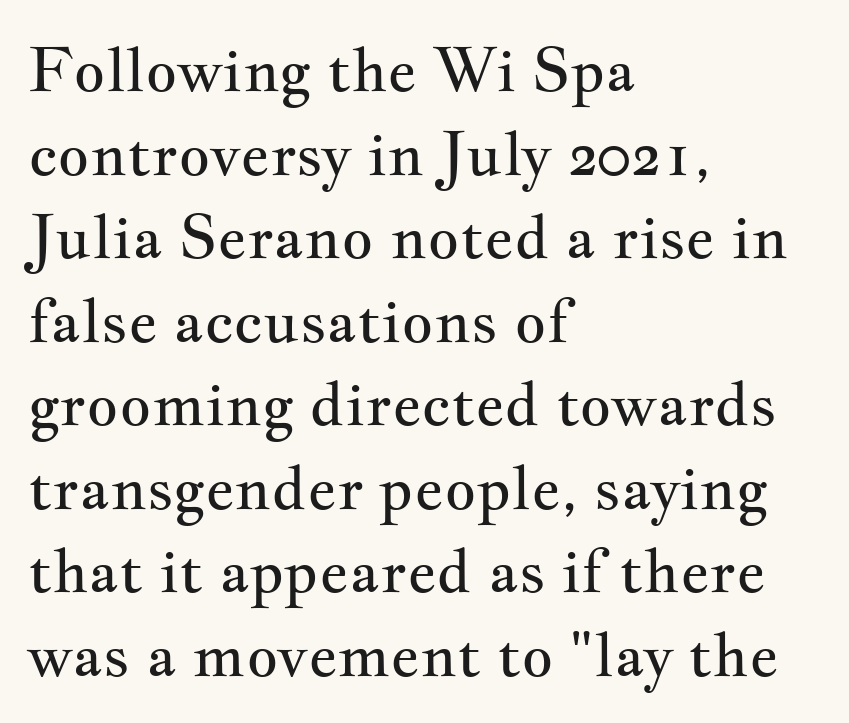
The leading is moderate, giving the passage an even texture. Notice how the stems are strictly vertical — no italics here. Honestly, there is no underline to notice here at all. The lines in this sample share a left origin and differ only in where they stop. This rendering employs a face with finishing strokes, i.e., a serif.
